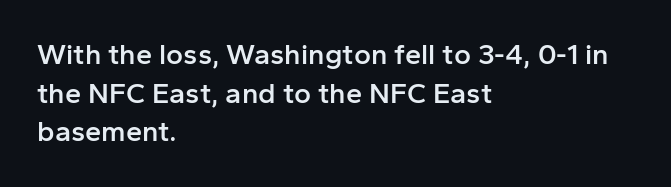
Posture: straight, roman, zero tilt. Quick note: underline off. Line starts are locked; line ends wander. Caption: standard tracking, unaltered.
